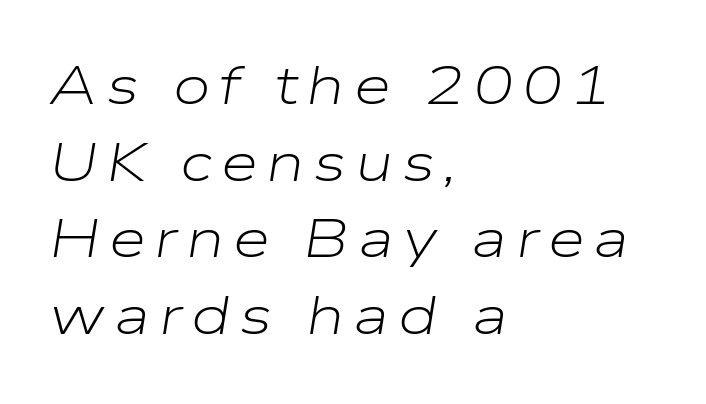
Every row of glyphs begins at an identical x-position on the left. Stroke thickness stays within the range of a standard reading face or lighter. Decoration check: the copy has no underline. The rendering uses natural spacing where letterforms have individual widths.
